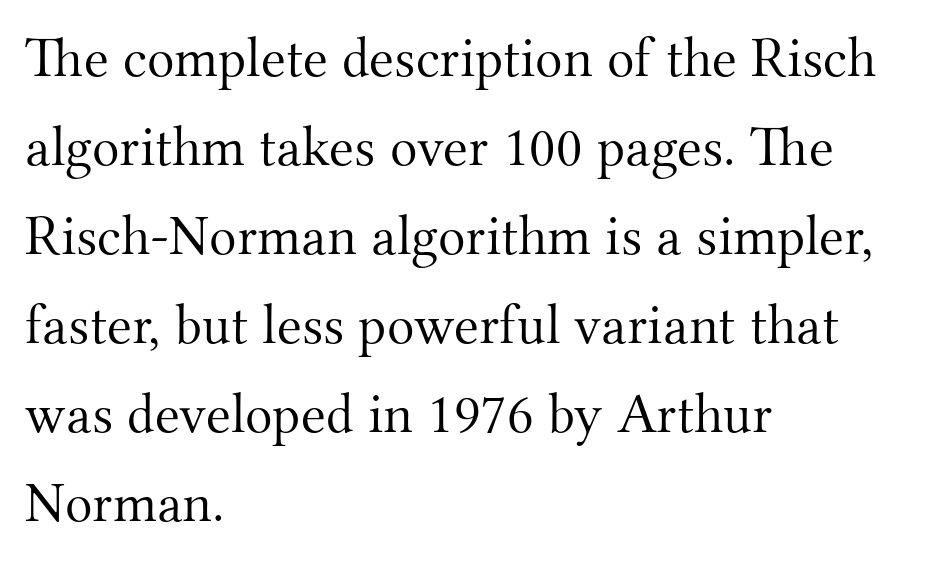
The image shows 57 px light serif type, upright; set left-aligned, normal line spacing (1.56x), normal letter spacing, not underlined; medium stroke contrast and a small x-height.
